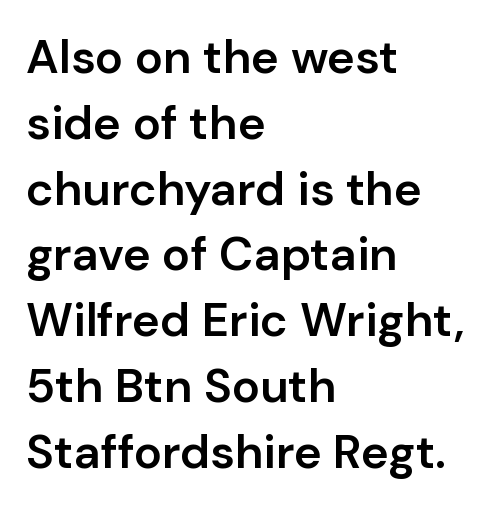
{"serif": "no", "italic": "no", "bold": "semi", "weight": "semibold", "width": "normal", "stroke_contrast": "low", "x_height": "medium", "monospaced": "no", "underline": "no", "align": "left", "line_spacing": "normal", "line_spacing_ratio": 1.4, "letter_spacing": "normal", "letter_spacing_em": 0.0, "glyph_px": 47}
